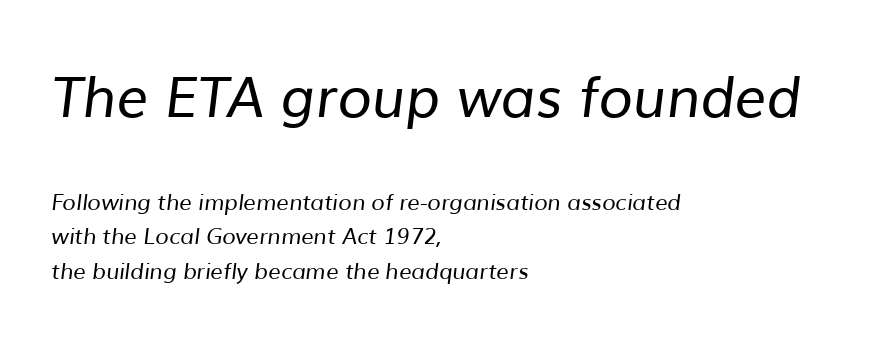
Q: Is the text bold? A: No.
Q: Is the typeface a serif or a sans-serif typeface? A: Sans-serif.
Q: Is the text underlined? A: No.
Q: How is the paragraph aligned? A: Left-aligned.
Q: Is the spacing between letters normal or unusually wide? A: Normal.
Q: Is the spacing between lines tight, normal or loose? A: Normal.
Q: Which block of text is set in a larger size, the first (top) or the second (bottom)? A: The first (top) one.
Q: Width (condensed, normal, or wide)? A: Normal.
Q: Stroke contrast? A: Low.
Q: x-height? A: Medium.
Q: Monospaced? A: No.
